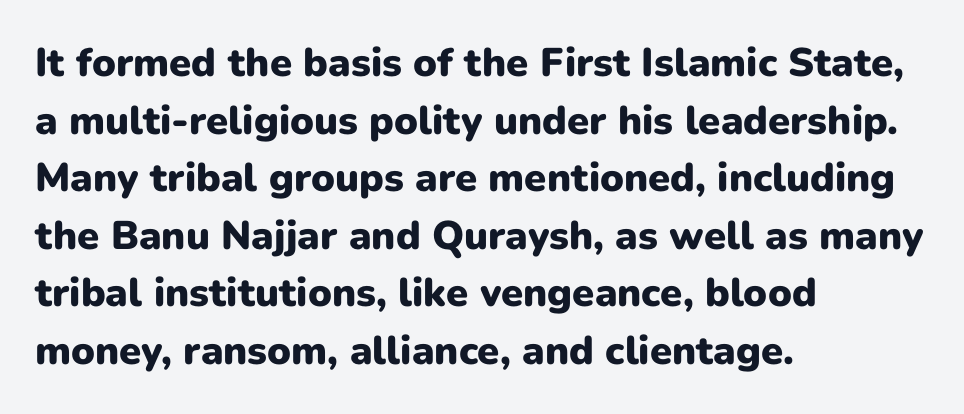
{"serif": "no", "italic": "no", "bold": "yes", "weight": "heavy", "width": "normal", "stroke_contrast": "low", "x_height": "medium", "monospaced": "no", "underline": "no", "align": "left", "line_spacing": "normal", "line_spacing_ratio": 1.44, "letter_spacing": "normal", "letter_spacing_em": 0.0, "glyph_px": 40}
